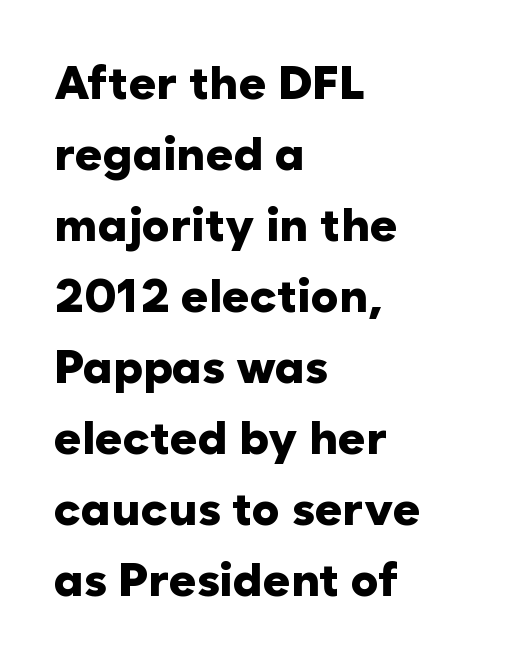
Q: Is the text bold? A: Yes.
Q: Is the text italic (slanted)? A: No, it is upright.
Q: Is the typeface a serif or a sans-serif typeface? A: Sans-serif.
Q: Is the text underlined? A: No.
Q: How is the paragraph aligned? A: Left-aligned.
Q: Is the spacing between letters normal or unusually wide? A: Normal.
Q: Is the spacing between lines tight, normal or loose? A: Normal.
Q: Width (condensed, normal, or wide)? A: Normal.
Q: Stroke contrast? A: Low.
Q: x-height? A: Medium.
Q: Monospaced? A: No.
